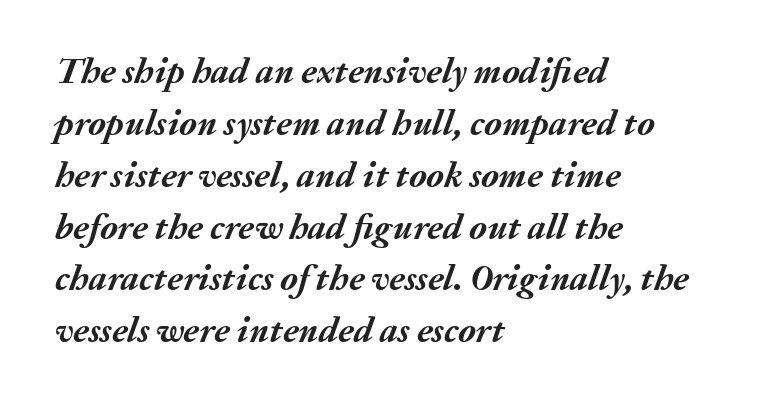
Q: Is the text bold? A: Yes.
Q: Is the text italic (slanted)? A: Yes, it leans right by about 20 degrees.
Q: Is the text underlined? A: No.
Q: How is the paragraph aligned? A: Left-aligned.
Q: Is the spacing between letters normal or unusually wide? A: Normal.
Q: Is the spacing between lines tight, normal or loose? A: Normal.
Q: Width (condensed, normal, or wide)? A: Normal.
Q: Stroke contrast? A: Medium.
Q: x-height? A: Medium.
Q: Monospaced? A: No.
